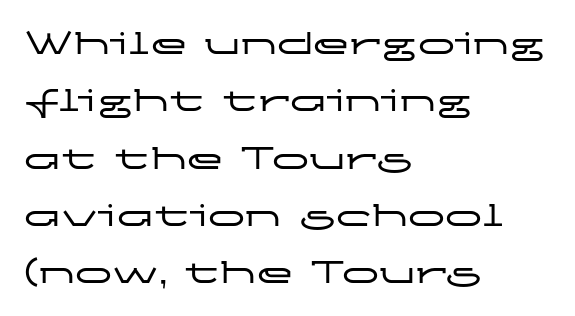
If you drew a line through each stem, it would be perfectly vertical. Whoever set this chose a conventional vertical rhythm. This sample uses a sans-serif face. Glance below the letters and you will spot only blank space. Caption: multi-line text, flush left, ragged right.
